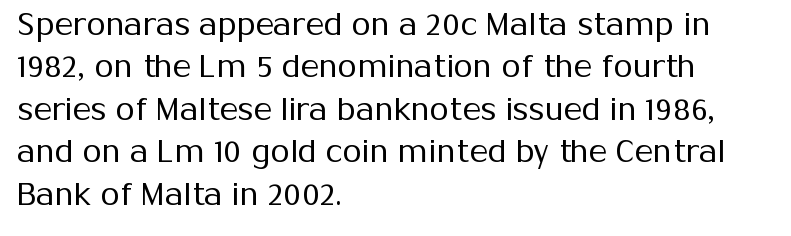
The image shows 31 px regular-weight sans-serif type, upright; set left-aligned, normal line spacing (1.37x), normal letter spacing, not underlined; medium stroke contrast and a medium x-height.
